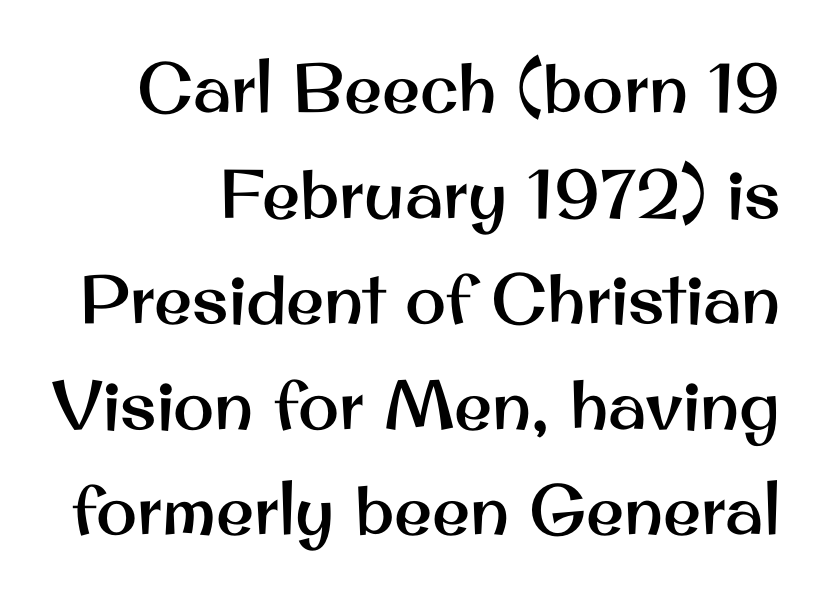
{"serif": "no", "italic": "no", "width": "normal", "stroke_contrast": "medium", "x_height": "small", "monospaced": "no", "underline": "no", "align": "right", "line_spacing": "normal", "line_spacing_ratio": 1.53, "letter_spacing": "normal", "letter_spacing_em": 0.0, "glyph_px": 69}
